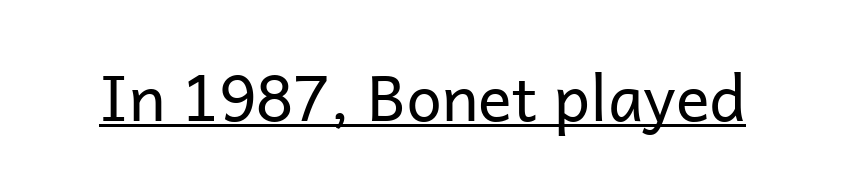
Rendered with straight, roman letterforms. Spacing verdict: proportional, widths tailored to each character. Words appear dense and cohesive because spacing is normal. Check the space under the baseline: a stroke is drawn there.
